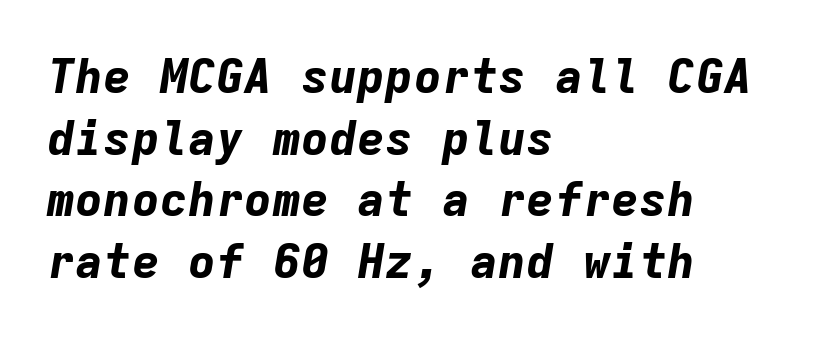
Every letter is thick-stroked: bold, no question. Leading: standard. Any mark beneath the type? The region is blank. Monospaced: the letters line up in strict vertical columns. It's the slanting kind of type. The gaps between neighbouring characters are ordinary and unremarkable.
